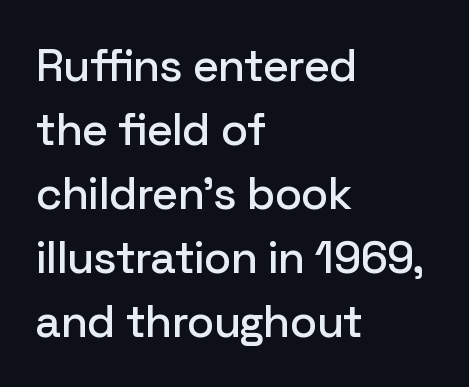
Q: Is the text italic (slanted)? A: No, it is upright.
Q: Is the typeface a serif or a sans-serif typeface? A: Sans-serif.
Q: Is the text underlined? A: No.
Q: How is the paragraph aligned? A: Left-aligned.
Q: Is the spacing between letters normal or unusually wide? A: Normal.
Q: Is the spacing between lines tight, normal or loose? A: Normal.
Q: Width (condensed, normal, or wide)? A: Normal.
Q: Stroke contrast? A: Low.
Q: x-height? A: Medium.
Q: Monospaced? A: No.
